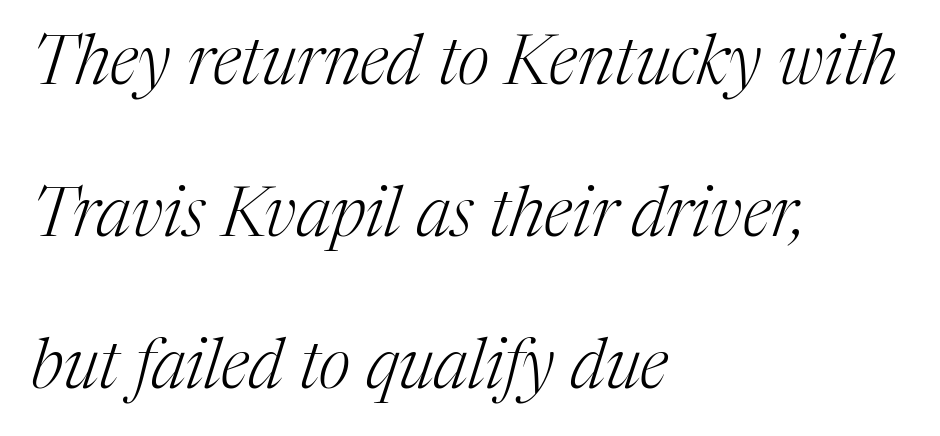
{"serif": "yes", "italic": "yes", "lean": "right", "slant_degrees": 17, "bold": "no", "weight": "light", "width": "normal", "stroke_contrast": "medium", "x_height": "medium", "monospaced": "no", "underline": "no", "align": "left", "line_spacing": "loose", "line_spacing_ratio": 2.2, "letter_spacing": "normal", "letter_spacing_em": 0.0, "glyph_px": 69}
